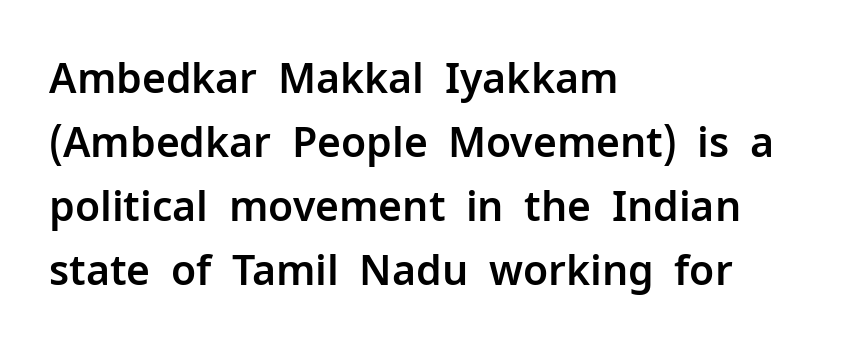
{"serif": "no", "italic": "no", "width": "normal", "stroke_contrast": "low", "x_height": "medium", "monospaced": "no", "underline": "no", "align": "left", "line_spacing": "normal", "line_spacing_ratio": 1.56, "letter_spacing": "normal", "letter_spacing_em": 0.0, "glyph_px": 41}
